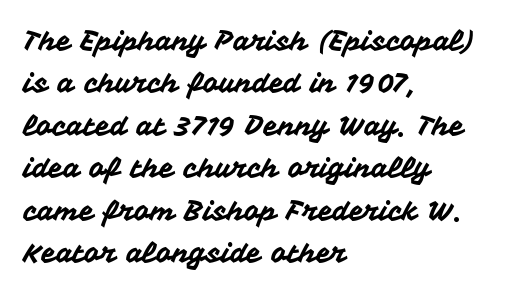
Successive baselines arrive at the customary interval. Where is the straight margin? On the left. Lines of text with bare space underneath. Each word holds together tightly as a unit, with standard inter-letter gaps.
